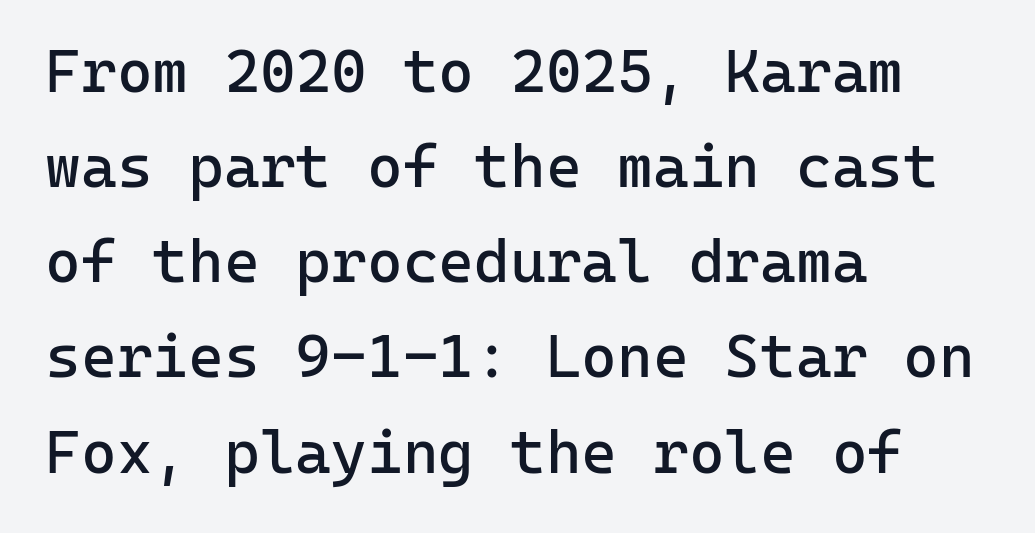
Nobody drew a line under any word here. The font's upright variant was chosen for this text. Every character here occupies the same horizontal width, giving the sample a typewriter-like rhythm. The passage shown is typeset with a sans-serif family. The lines in this sample share a left origin and differ only in where they stop.
